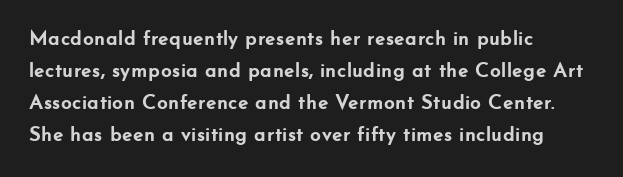
Q: Is the text bold? A: Yes.
Q: Is the text italic (slanted)? A: No, it is upright.
Q: Is the text underlined? A: No.
Q: How is the paragraph aligned? A: Left-aligned.
Q: Is the spacing between letters normal or unusually wide? A: Normal.
Q: Is the spacing between lines tight, normal or loose? A: Normal.
